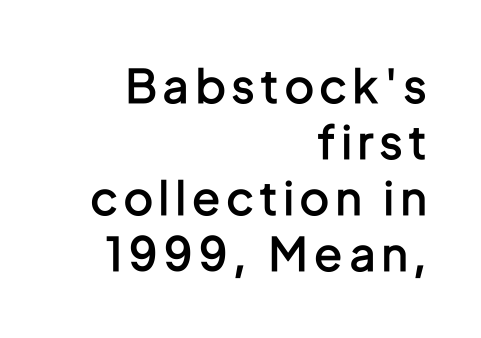
{"serif": "no", "italic": "no", "bold": "semi", "weight": "semibold", "width": "condensed", "stroke_contrast": "low", "x_height": "medium", "monospaced": "no", "underline": "no", "align": "right", "line_spacing_ratio": 1.22, "glyph_px": 46}
